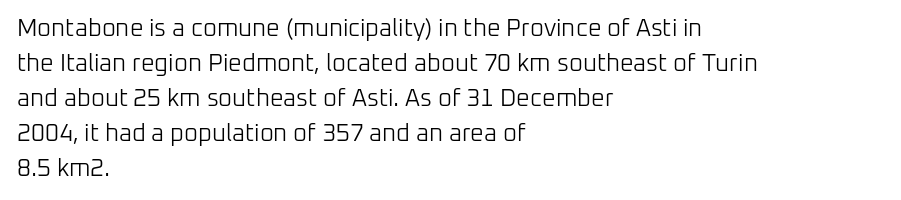
Q: Is the text bold? A: No.
Q: Is the text italic (slanted)? A: No, it is upright.
Q: Is the text underlined? A: No.
Q: How is the paragraph aligned? A: Left-aligned.
Q: Is the spacing between letters normal or unusually wide? A: Normal.
Q: Is the spacing between lines tight, normal or loose? A: Normal.
